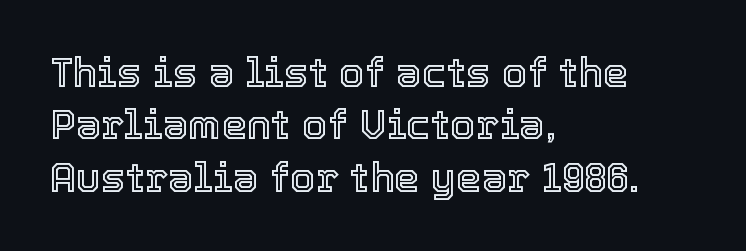
Just letters on the line, the space beneath them empty. The axis of the letterforms is exactly vertical. Line starts are locked; line ends wander. The space between consecutive lines is moderate.
